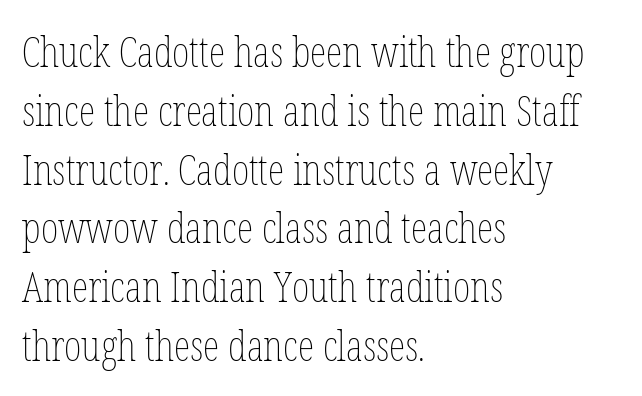
Q: Is the text bold? A: No.
Q: Is the text italic (slanted)? A: No, it is upright.
Q: Is the text underlined? A: No.
Q: How is the paragraph aligned? A: Left-aligned.
Q: Is the spacing between letters normal or unusually wide? A: Normal.
Q: Is the spacing between lines tight, normal or loose? A: Normal.
Q: Width (condensed, normal, or wide)? A: Condensed.
Q: Stroke contrast? A: Low.
Q: x-height? A: Medium.
Q: Monospaced? A: No.
